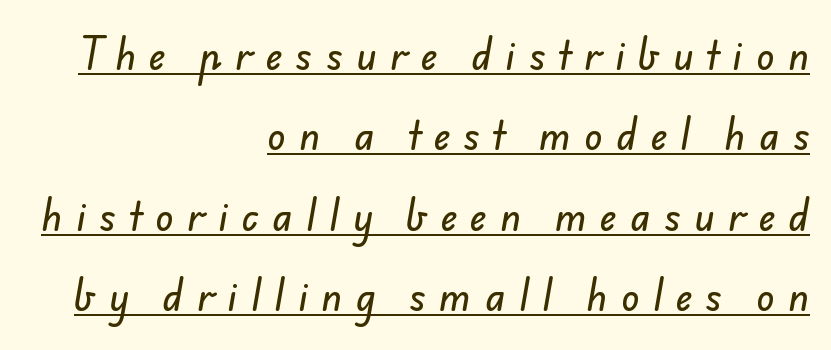
Q: Is the typeface a serif or a sans-serif typeface? A: Sans-serif.
Q: Is the text underlined? A: Yes.
Q: How is the paragraph aligned? A: Right-aligned.
Q: Is the spacing between letters normal or unusually wide? A: Unusually wide.
Q: Is the spacing between lines tight, normal or loose? A: Loose.
Q: Width (condensed, normal, or wide)? A: Normal.
Q: Stroke contrast? A: Low.
Q: x-height? A: Small.
Q: Monospaced? A: No.
